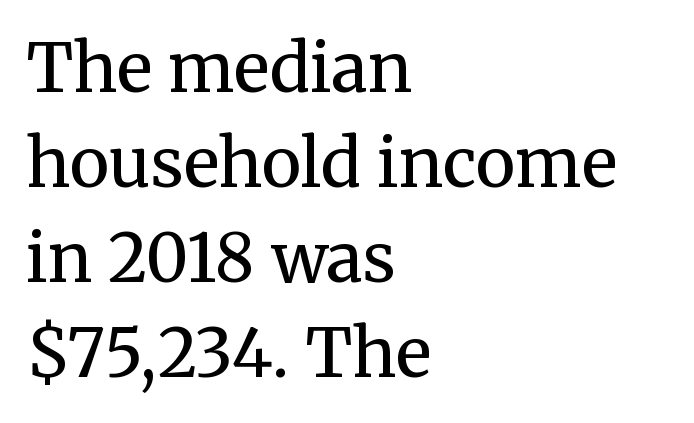
{"serif": "yes", "italic": "no", "bold": "no", "weight": "regular", "width": "normal", "stroke_contrast": "medium", "x_height": "medium", "monospaced": "no", "underline": "no", "align": "left", "line_spacing": "normal", "line_spacing_ratio": 1.42, "letter_spacing": "normal", "letter_spacing_em": 0.0, "glyph_px": 67}
